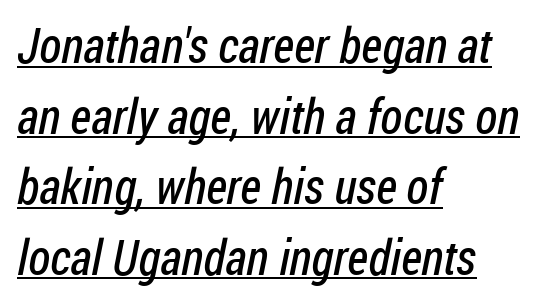
Q: Is the text bold? A: No.
Q: Is the typeface a serif or a sans-serif typeface? A: Sans-serif.
Q: Is the text underlined? A: Yes.
Q: How is the paragraph aligned? A: Left-aligned.
Q: Is the spacing between letters normal or unusually wide? A: Normal.
Q: Is the spacing between lines tight, normal or loose? A: Normal.
Q: Width (condensed, normal, or wide)? A: Condensed.
Q: Stroke contrast? A: Low.
Q: x-height? A: Medium.
Q: Monospaced? A: No.
